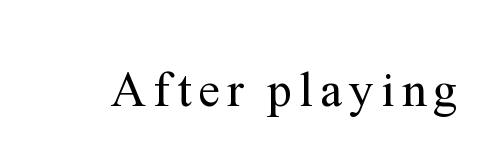
The image shows 49 px regular-weight serif type, upright; set not underlined; medium stroke contrast and a medium x-height.
